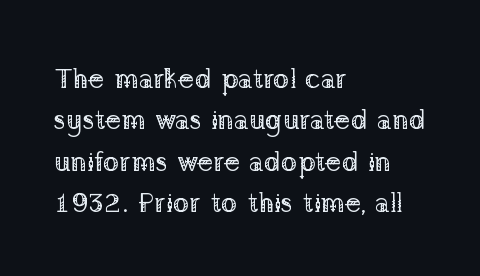
Ascenders rise straight up at ninety degrees. The line-height multiplier appears to be the usual default. Words float on clear page, feet unadorned. This rendering uses left alignment, leaving the right contour irregular. Varying glyph widths throughout — classic text-font behaviour. Does the type have serifs? Yes, each stem ends in a small foot.
